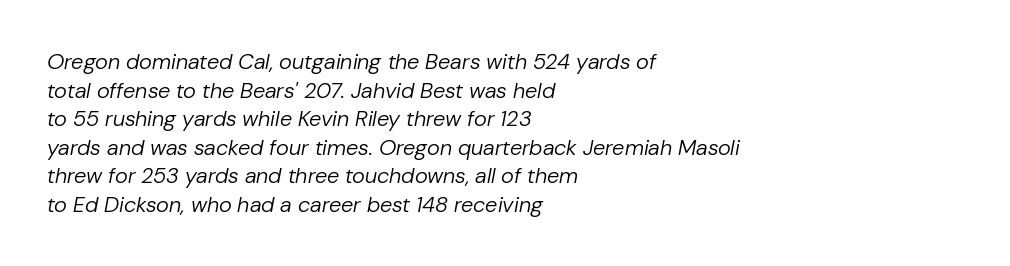
{"italic": "yes", "lean": "right", "slant_degrees": 10, "bold": "no", "underline": "no", "align": "left", "line_spacing": "normal", "line_spacing_ratio": 1.3, "letter_spacing": "normal", "letter_spacing_em": 0.0, "glyph_px": 22}
